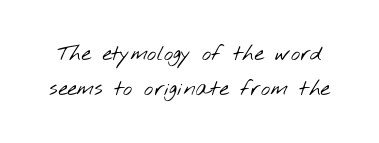
{"bold": "no", "underline": "no", "line_spacing": "normal", "line_spacing_ratio": 1.57, "letter_spacing": "normal", "letter_spacing_em": 0.0, "glyph_px": 22}
